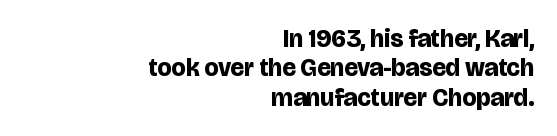
The image shows 25 px bold type, upright; set right-aligned, line spacing 1.18x, normal letter spacing, not underlined.
